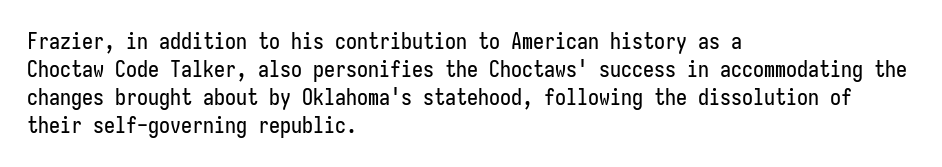
The image shows 22 px text type, upright; set left-aligned, normal line spacing (1.27x), normal letter spacing, not underlined.
